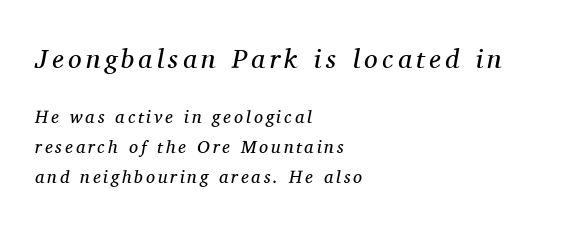
Reading down the block, your eye returns to a fixed left position each line. Stem width sits at or under what a default text font uses. Note: larger setting up top, smaller setting below. Designer's note — italics engaged.
